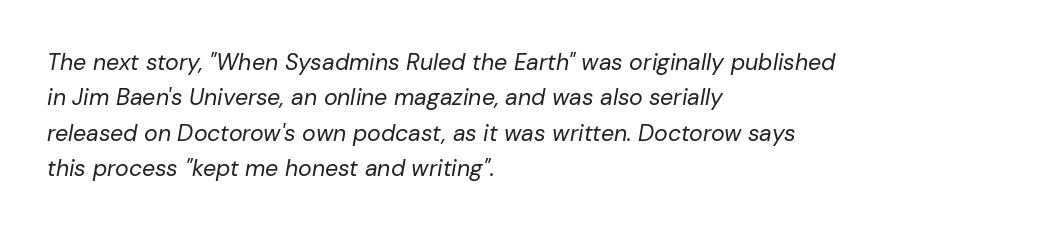
{"italic": "yes", "lean": "right", "slant_degrees": 10, "bold": "no", "underline": "no", "align": "left", "line_spacing": "normal", "line_spacing_ratio": 1.54, "letter_spacing": "normal", "letter_spacing_em": 0.0, "glyph_px": 23}
